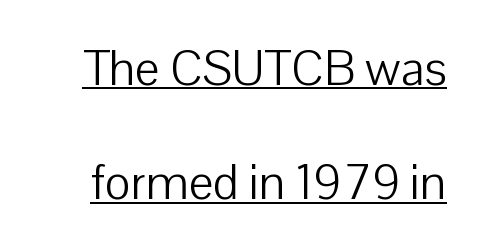
{"serif": "no", "italic": "no", "bold": "no", "weight": "light", "width": "normal", "stroke_contrast": "low", "x_height": "medium", "monospaced": "no", "underline": "yes", "line_spacing": "loose", "line_spacing_ratio": 2.33, "letter_spacing": "normal", "letter_spacing_em": 0.0, "glyph_px": 49}
